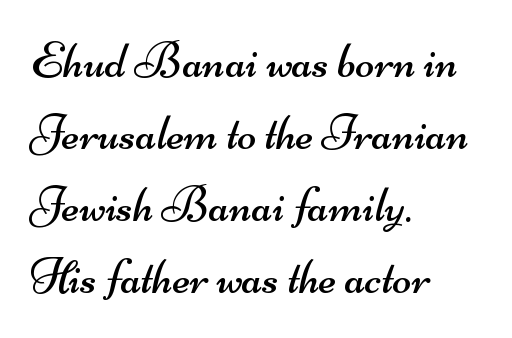
The image shows 50 px regular-weight, wide sans-serif type; set left-aligned, normal line spacing (1.44x), normal letter spacing, not underlined; medium stroke contrast and a small x-height.
